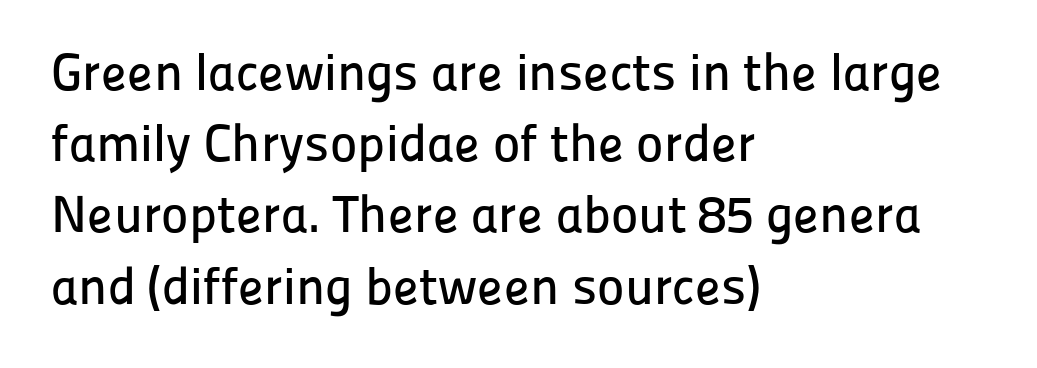
{"serif": "no", "italic": "no", "width": "normal", "stroke_contrast": "low", "x_height": "medium", "monospaced": "no", "underline": "no", "align": "left", "line_spacing": "normal", "line_spacing_ratio": 1.37, "letter_spacing": "normal", "letter_spacing_em": 0.0, "glyph_px": 52}
